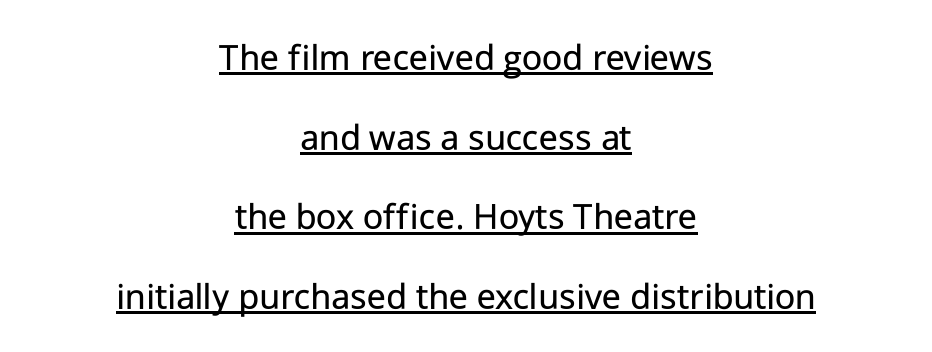
Glance below the letters and you will spot a drawn line. The glyphs in this specimen are sans serif. When letters stand straight like this, we call the style roman or upright. Spacing verdict: proportional, widths tailored to each character.
